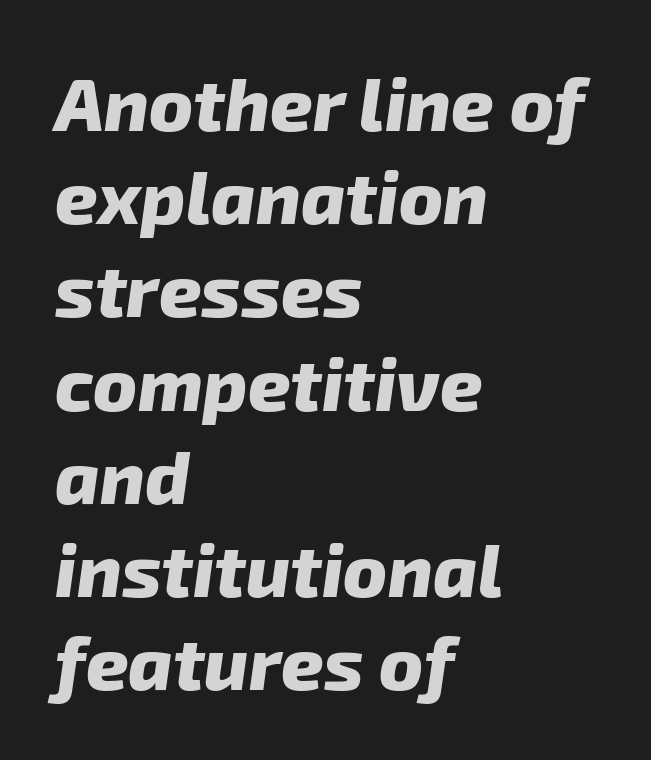
{"serif": "no", "bold": "yes", "weight": "heavy", "width": "normal", "stroke_contrast": "low", "x_height": "medium", "monospaced": "no", "underline": "no", "align": "left", "line_spacing": "normal", "line_spacing_ratio": 1.26, "letter_spacing": "normal", "letter_spacing_em": 0.0, "glyph_px": 74}
